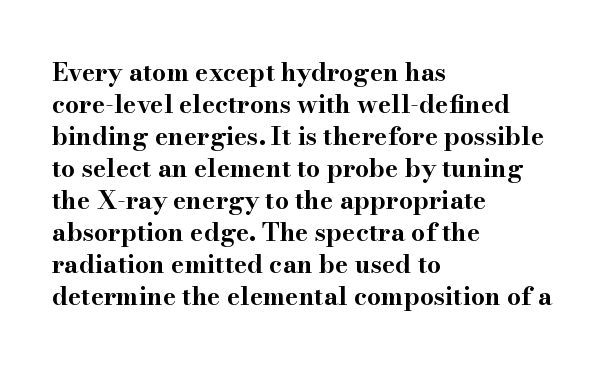
The typesetter chose a ragged-right arrangement here. The line texture is even and compact thanks to regular tracking. Summary of weight: heavy, a full bold. Vertically, the passage feels balanced, rows spaced as you'd expect. In terms of posture, this sample is upright.
